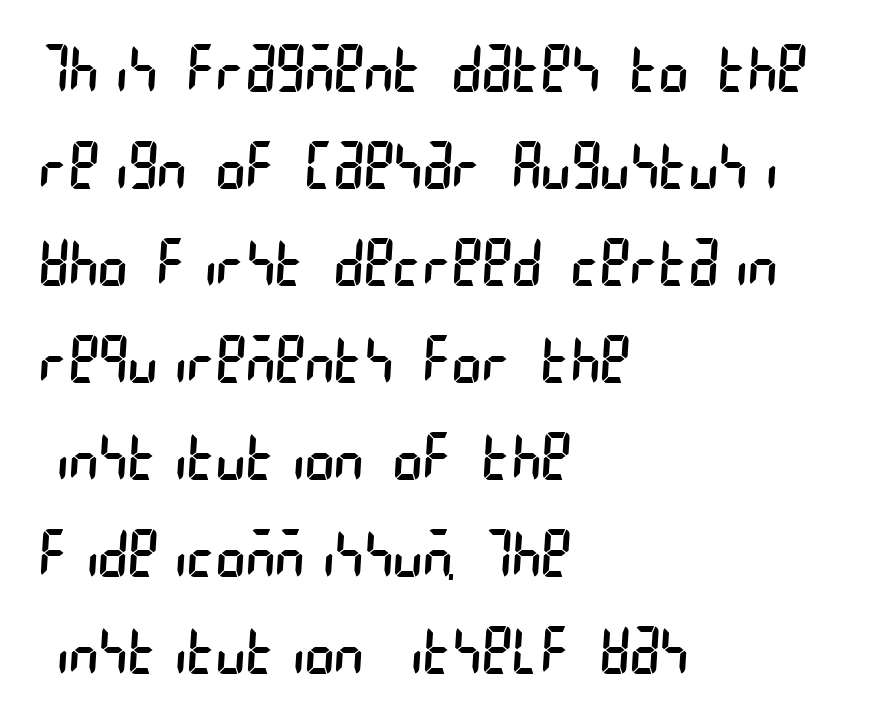
The image shows 63 px regular-weight, condensed sans-serif type; set left-aligned, normal line spacing (1.54x), normal letter spacing, not underlined; low stroke contrast and a large x-height.
